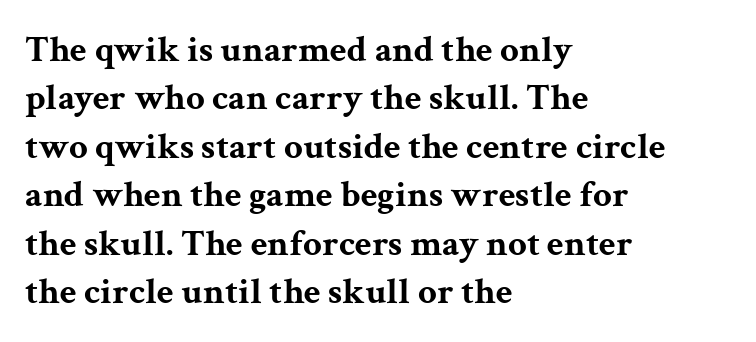
The image shows 37 px bold, wide serif type, upright; set left-aligned, normal line spacing (1.31x), normal letter spacing, not underlined; medium stroke contrast and a medium x-height.
